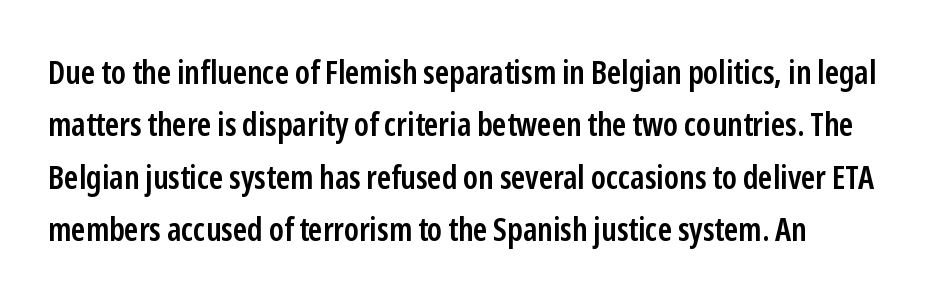
A somewhat darkened texture: the type is semibold rather than bold. Words float on clear page, feet unadorned. You could call the tracking neutral — neither tight nor loose. Nope, not italic — everything's standing straight. The passage shown is typed in a proportional face where columns would drift. Stroke terminals: plain, sans-serif.
